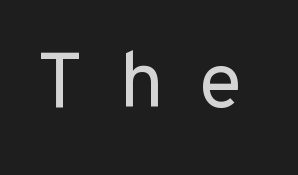
The image shows 79 px regular-weight sans-serif type, upright; set unusually wide letter spacing (+0.45 em), not underlined; low stroke contrast and a medium x-height.
